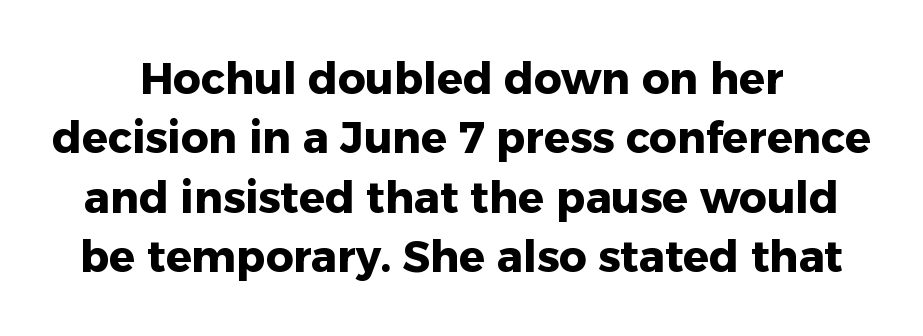
{"serif": "no", "italic": "no", "bold": "yes", "weight": "heavy", "width": "normal", "stroke_contrast": "low", "x_height": "medium", "monospaced": "no", "underline": "no", "line_spacing": "normal", "line_spacing_ratio": 1.38, "letter_spacing": "normal", "letter_spacing_em": 0.0, "glyph_px": 43}
